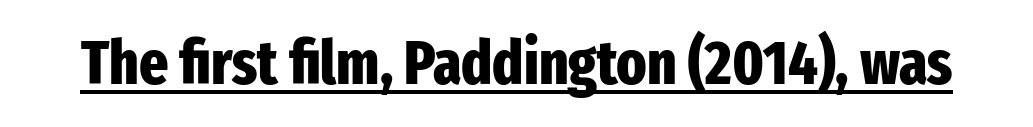
What weight is shown? A full bold with thick strokes. The lettering is marked with a stroke running underneath it. The rendering uses natural spacing where letterforms have individual widths. Italic: no, the glyphs are upright roman.
